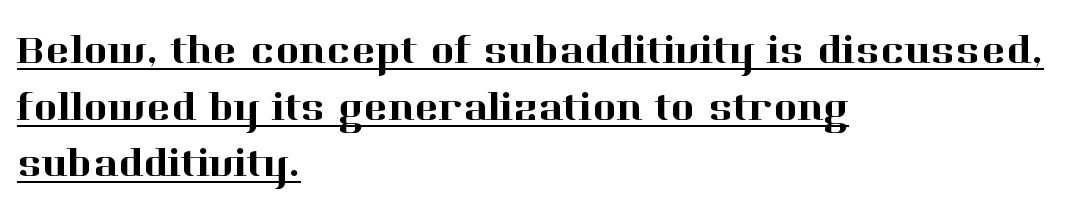
{"serif": "yes", "italic": "no", "width": "normal", "stroke_contrast": "high", "x_height": "medium", "monospaced": "no", "underline": "yes", "align": "left", "line_spacing": "normal", "line_spacing_ratio": 1.38, "letter_spacing": "normal", "letter_spacing_em": 0.0, "glyph_px": 41}
